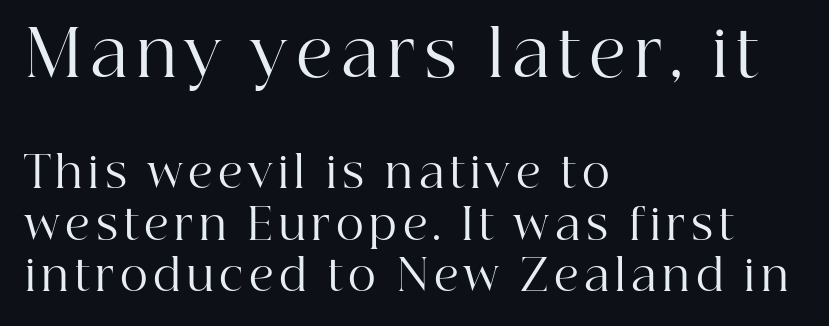
It's the straight-up-and-down kind of type. Unlike a clean sans, this face finishes its strokes with serifs. Does the bottom block carry the larger type? No, the top block does. One-word summary of the alignment: left.
